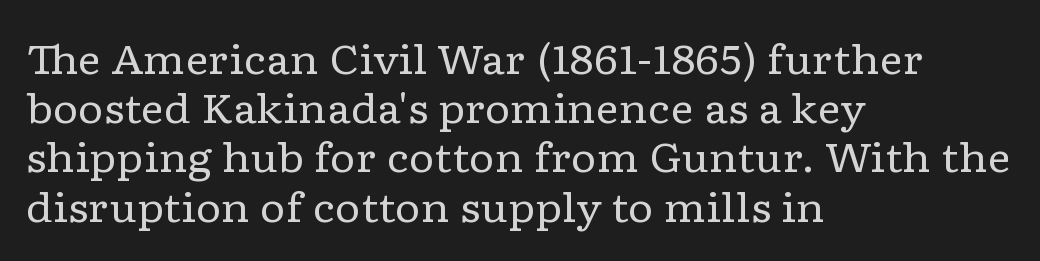
The image shows 40 px regular-weight, wide serif type, upright; set left-aligned, line spacing 1.23x, normal letter spacing, not underlined; low stroke contrast and a medium x-height.
